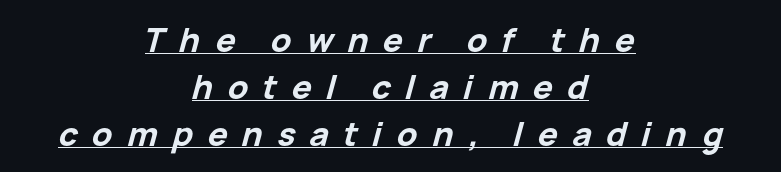
The image shows 33 px bold type, italic (leaning right); set centered, normal line spacing (1.42x), unusually wide letter spacing (+0.44 em), underlined; low stroke contrast and a medium x-height.
